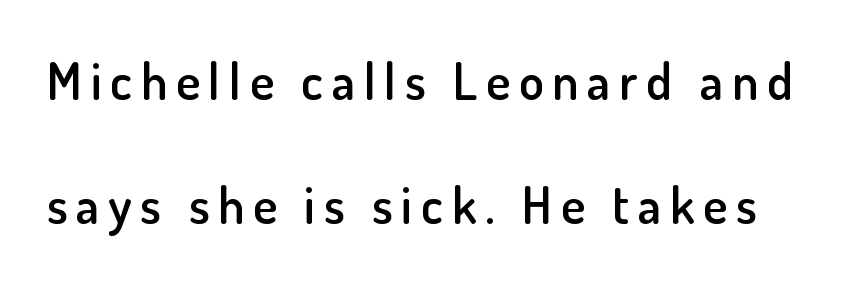
Interline gaps are noticeably wide in this sample. Check the space under the baseline: it is left empty. This is the in-between weight designers call semibold or demi. Does the lettering tilt? It doesn't — this is upright. The rendering uses natural spacing where letterforms have individual widths.
